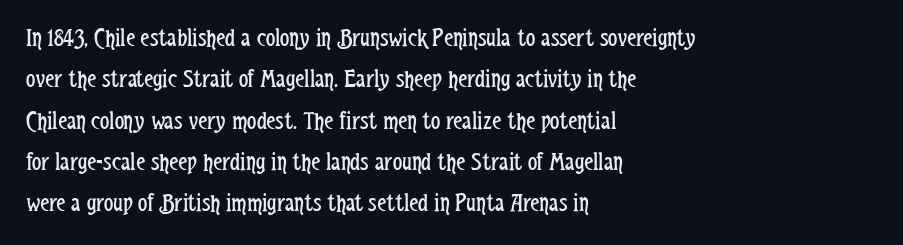
The image shows 26 px text type, upright; set left-aligned, normal line spacing (1.59x), normal letter spacing, not underlined.
